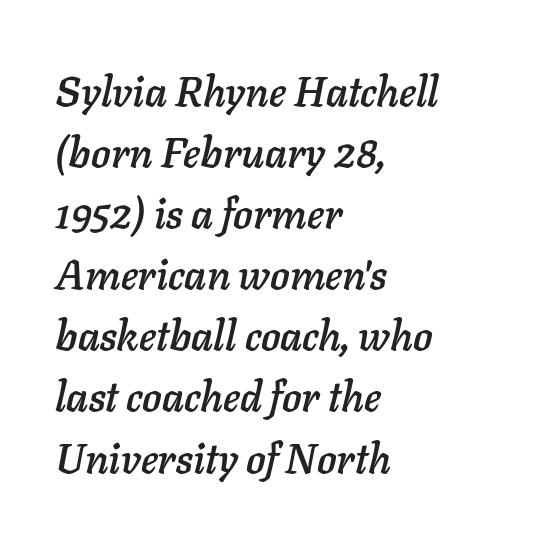
Layout note: lines flush left. Evenly set lines give the paragraph a standard silhouette. Posture: slanted. Only glyphs here, with clear space below each row. The letters advance in unequal steps, a hallmark of proportional type.
